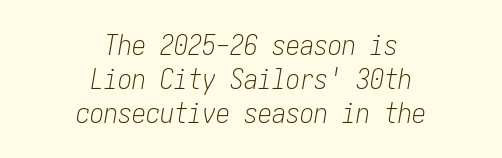
{"italic": "yes", "lean": "right", "slant_degrees": 10, "bold": "no", "weight": "light", "width": "condensed", "stroke_contrast": "low", "x_height": "medium", "underline": "no", "align": "center", "line_spacing_ratio": 1.21, "letter_spacing": "normal", "letter_spacing_em": 0.0, "glyph_px": 28}
